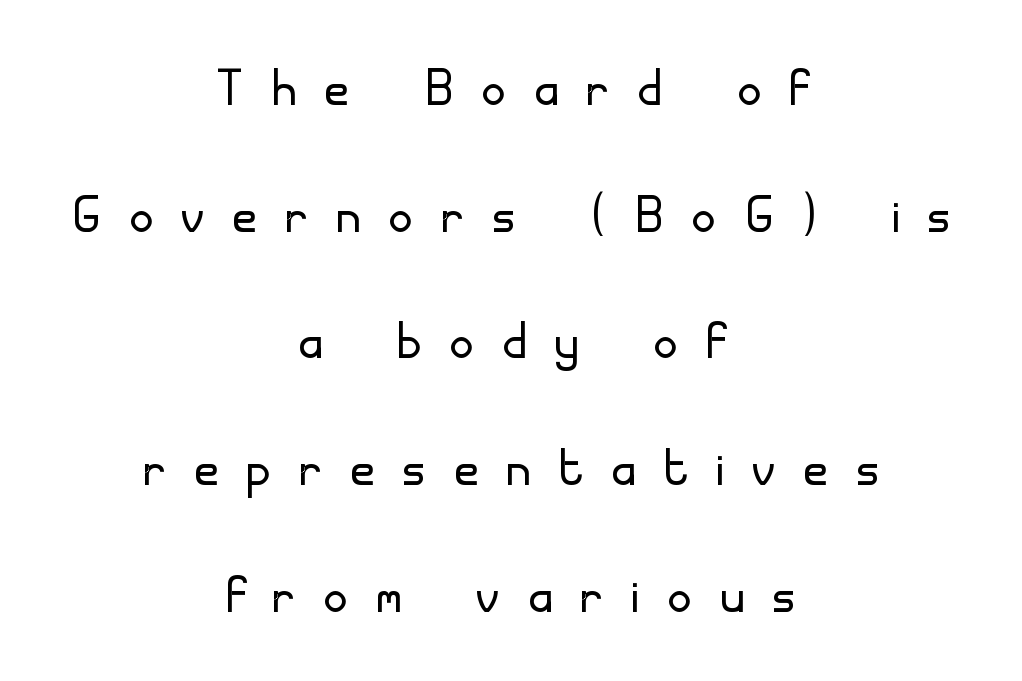
Q: Is the text bold? A: No.
Q: Is the text italic (slanted)? A: No, it is upright.
Q: Is the typeface a serif or a sans-serif typeface? A: Sans-serif.
Q: Is the text underlined? A: No.
Q: How is the paragraph aligned? A: Centered.
Q: Is the spacing between letters normal or unusually wide? A: Unusually wide.
Q: Is the spacing between lines tight, normal or loose? A: Loose.
Q: Width (condensed, normal, or wide)? A: Normal.
Q: Stroke contrast? A: Low.
Q: x-height? A: Small.
Q: Monospaced? A: No.
